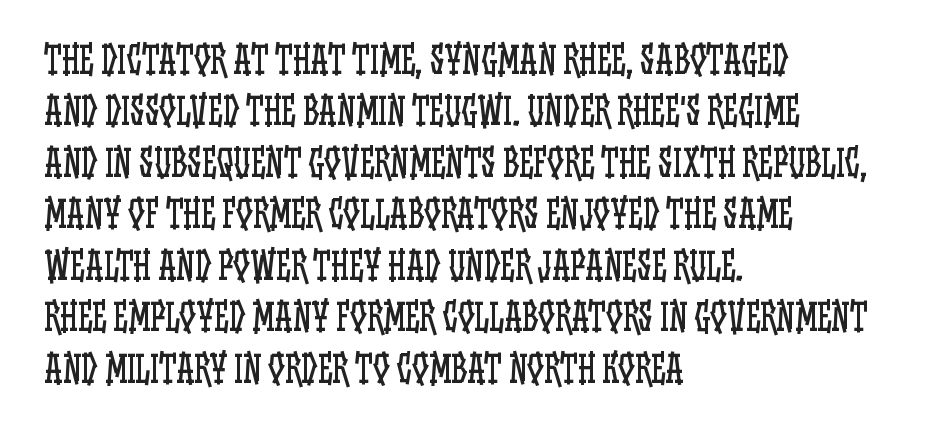
{"italic": "no", "bold": "no", "weight": "regular", "width": "condensed", "stroke_contrast": "low", "x_height": "large", "monospaced": "no", "underline": "no", "align": "left", "line_spacing": "normal", "line_spacing_ratio": 1.39, "letter_spacing": "normal", "letter_spacing_em": 0.0, "glyph_px": 37}
